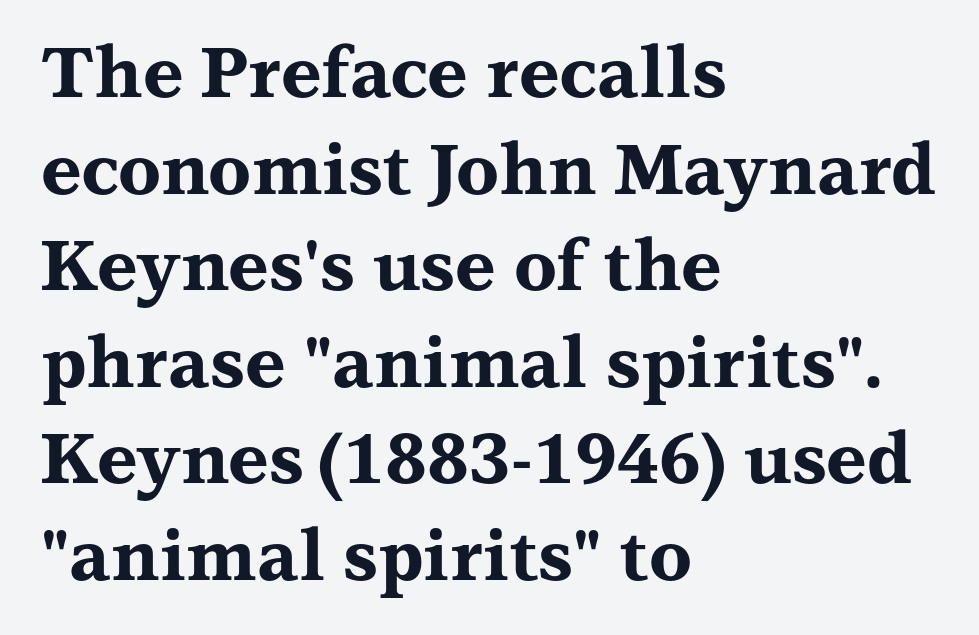
Q: Is the text bold? A: Yes.
Q: Is the text italic (slanted)? A: No, it is upright.
Q: Is the typeface a serif or a sans-serif typeface? A: Serif.
Q: Is the text underlined? A: No.
Q: How is the paragraph aligned? A: Left-aligned.
Q: Is the spacing between letters normal or unusually wide? A: Normal.
Q: Is the spacing between lines tight, normal or loose? A: Normal.
Q: Width (condensed, normal, or wide)? A: Wide.
Q: Stroke contrast? A: Medium.
Q: x-height? A: Medium.
Q: Monospaced? A: No.
